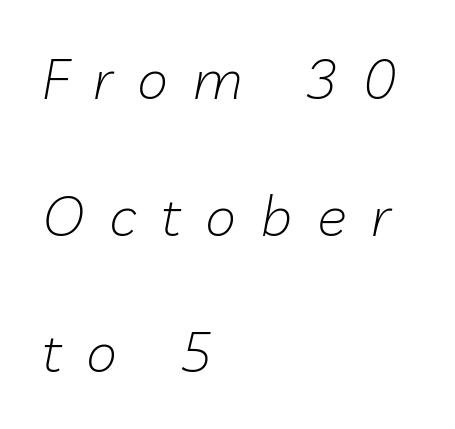
{"italic": "yes", "lean": "right", "slant_degrees": 10, "bold": "no", "weight": "light", "width": "normal", "stroke_contrast": "low", "x_height": "medium", "monospaced": "no", "underline": "no", "align": "left", "line_spacing": "loose", "line_spacing_ratio": 2.44, "letter_spacing": "wide", "letter_spacing_em": 0.44, "glyph_px": 56}
